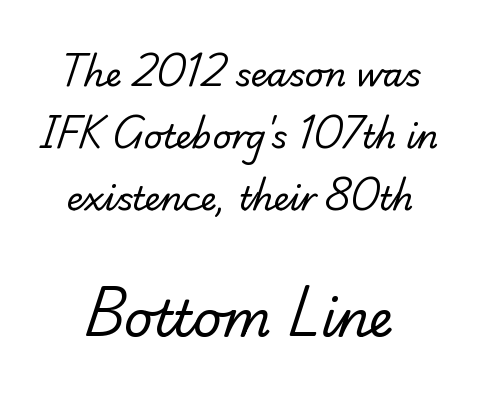
The image shows 50 px regular-weight serif type; set line spacing 1.88x, normal letter spacing, not underlined; the second (bottom) block is 1.52x larger; low stroke contrast and a small x-height.
